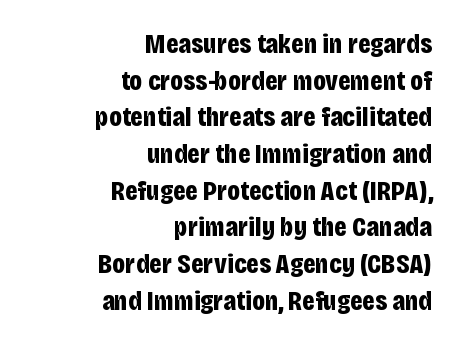
Note the varied advance widths — an 'i' is clearly narrower than an 'm'. Leftover space on each line is placed entirely before the opening word. Notice how thick the strokes are: this is what a full bold looks like. The passage shown is not underscored anywhere. Every character sits straight up, as roman type does. Whoever set this chose a conventional vertical rhythm.
